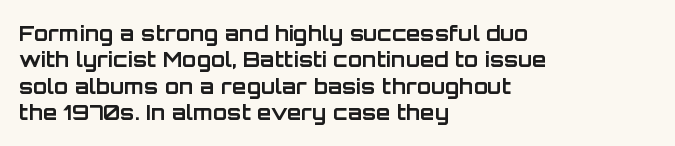
{"italic": "no", "bold": "yes", "underline": "no", "align": "left", "line_spacing": "normal", "line_spacing_ratio": 1.26, "letter_spacing": "normal", "letter_spacing_em": 0.0, "glyph_px": 21}
